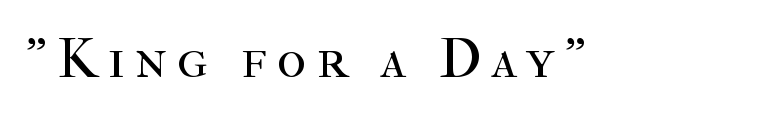
The image shows 55 px regular-weight serif type, upright; set not underlined; high stroke contrast and a medium x-height.
